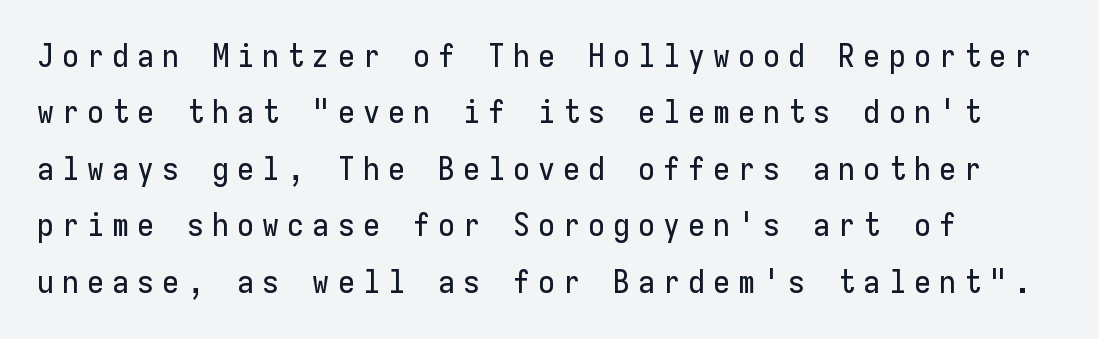
The image shows 31 px sans-serif type, upright, monospaced; set left-aligned, line spacing 1.82x, unusually wide letter spacing (+0.26 em), not underlined; low stroke contrast and a medium x-height.
